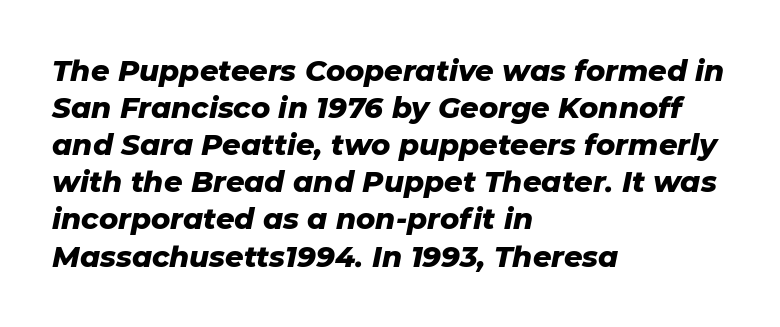
Q: Is the text bold? A: Yes.
Q: Is the text italic (slanted)? A: Yes, it leans right by about 11 degrees.
Q: Is the text underlined? A: No.
Q: How is the paragraph aligned? A: Left-aligned.
Q: Is the spacing between letters normal or unusually wide? A: Normal.
Q: Is the spacing between lines tight, normal or loose? A: Normal.
Q: Width (condensed, normal, or wide)? A: Normal.
Q: Stroke contrast? A: Low.
Q: x-height? A: Medium.
Q: Monospaced? A: No.
